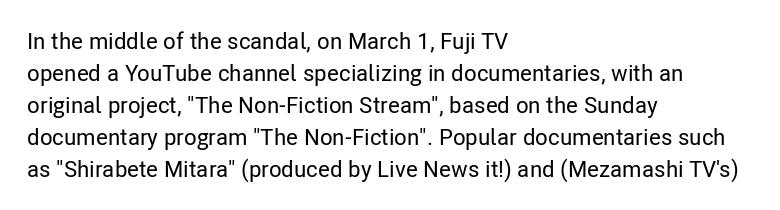
These lines are set flush left with a ragged right edge. Nope, not italic — everything's standing straight. Observe the ordinary spacing: letters are neighbours, not strangers. Vertically, the passage feels balanced, rows spaced as you'd expect. Has an underline been added? It has not.
